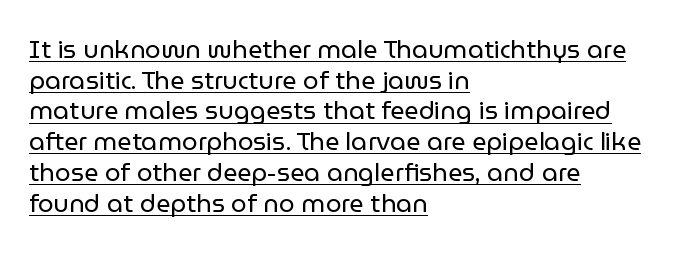
Q: Is the text bold? A: No.
Q: Is the text italic (slanted)? A: No, it is upright.
Q: Is the text underlined? A: Yes.
Q: How is the paragraph aligned? A: Left-aligned.
Q: Is the spacing between letters normal or unusually wide? A: Normal.
